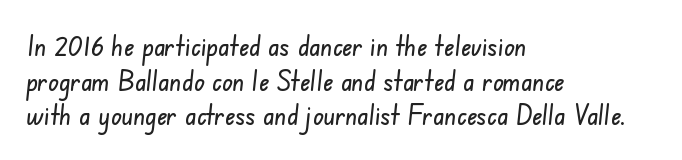
{"serif": "no", "width": "condensed", "stroke_contrast": "low", "x_height": "small", "monospaced": "no", "underline": "no", "align": "left", "line_spacing_ratio": 1.24, "letter_spacing": "normal", "letter_spacing_em": 0.0, "glyph_px": 28}
